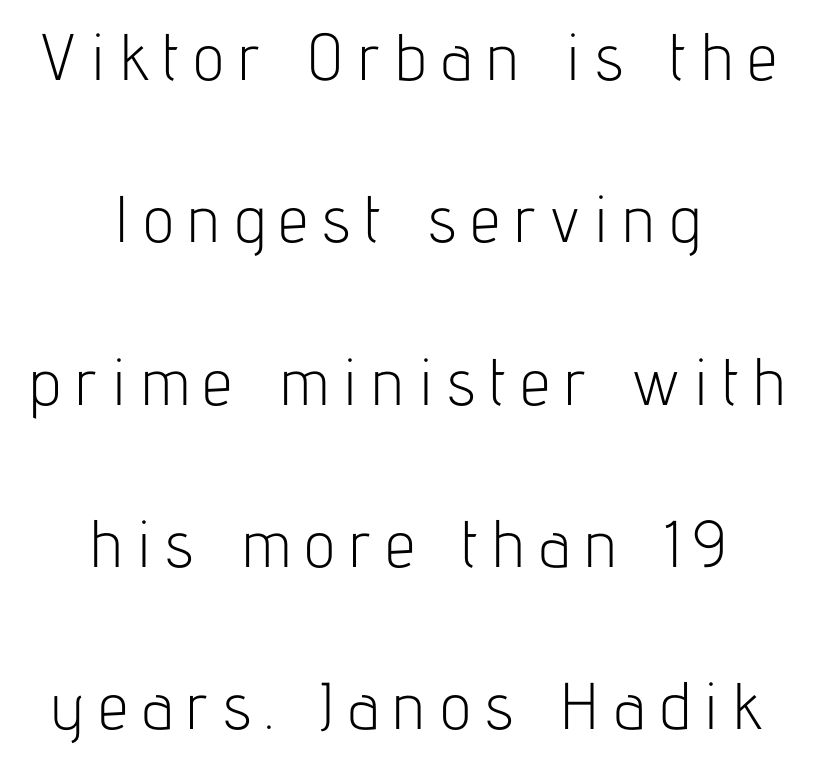
Honestly, the rows look like they've been pulled way apart. What stands out about the letter spacing? Its width — letters are far apart. Ink coverage per letter is moderate at most. Nope, no serifs anywhere on these letters. The lettering stays uniformly vertical, giving the passage a roman look.
